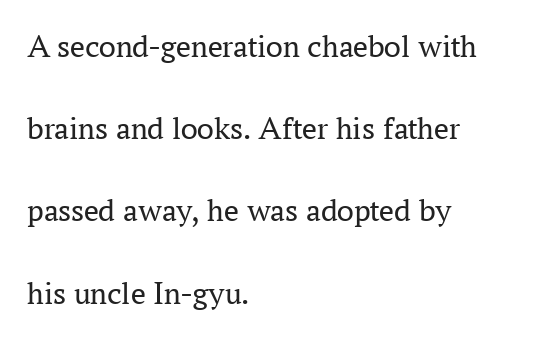
The image shows 33 px regular-weight serif type, upright; set left-aligned, loose line spacing (2.49x), normal letter spacing, not underlined; medium stroke contrast and a medium x-height.
